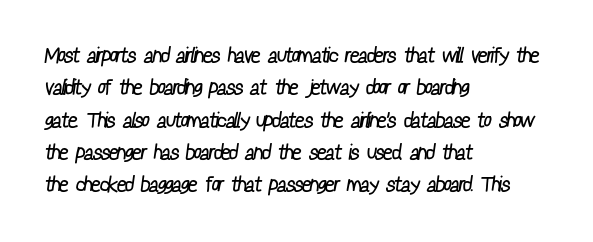
The image shows 21 px text type; set left-aligned, normal line spacing (1.54x), normal letter spacing, not underlined.
